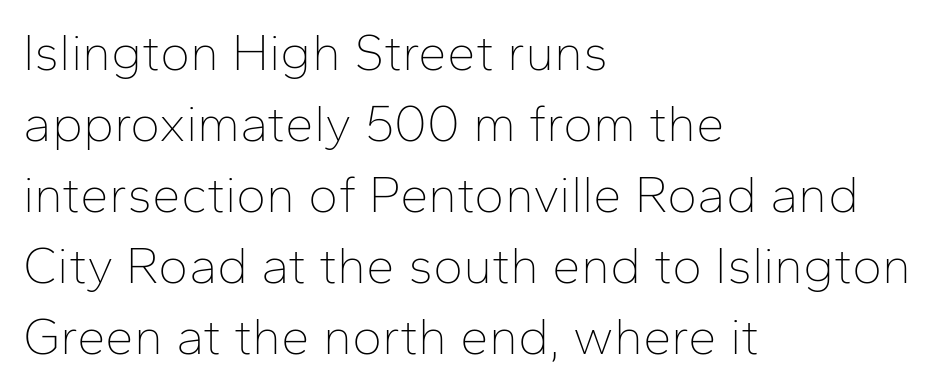
{"serif": "no", "italic": "no", "bold": "no", "weight": "thin", "width": "normal", "stroke_contrast": "low", "x_height": "medium", "monospaced": "no", "underline": "no", "align": "left", "line_spacing": "normal", "line_spacing_ratio": 1.39, "letter_spacing": "normal", "letter_spacing_em": 0.0, "glyph_px": 51}
